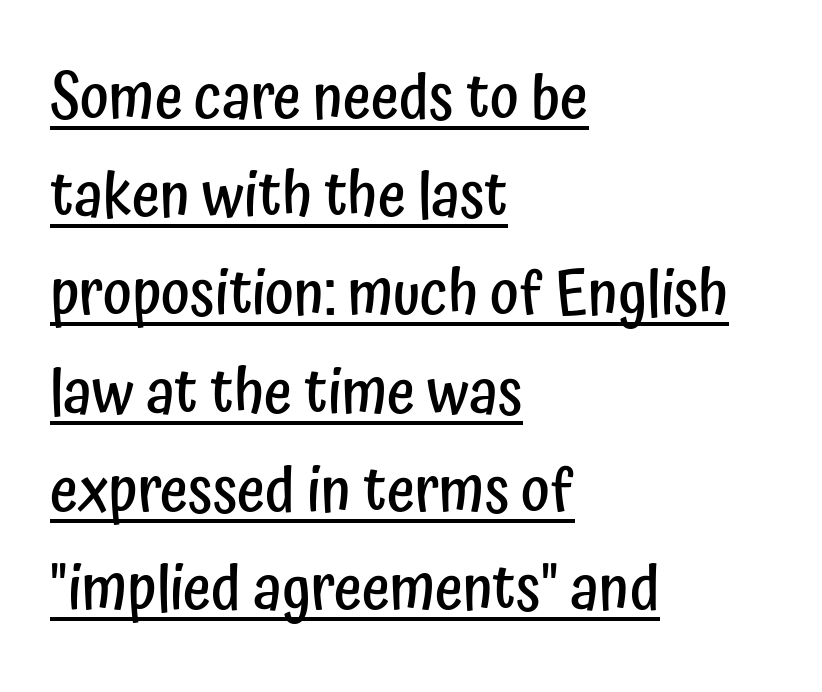
The lettering holds an erect, upright posture throughout. Which margin do the lines hug? The left one — the right edge is uneven. Are there feet on the stems? There aren't — it's a sans. Compared with typical body copy, the letter spacing here is the same. Is this a fixed-width face? No — the glyphs have proportional, varying widths. Heft: intermediate — a semibold.
